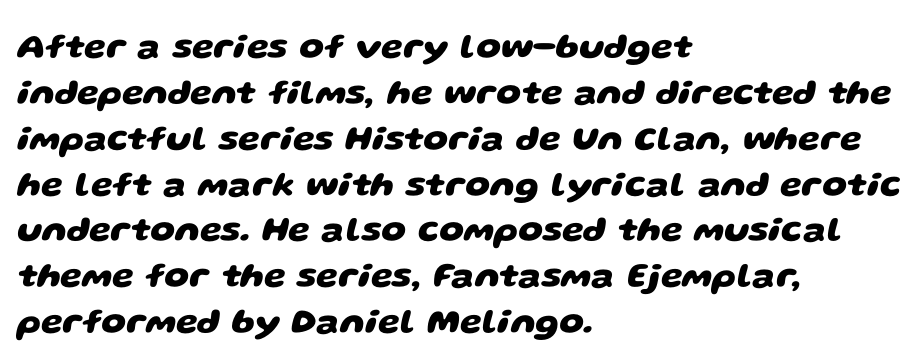
The image shows 35 px heavy, wide sans-serif type; set left-aligned, normal line spacing (1.31x), normal letter spacing, not underlined; low stroke contrast and a large x-height.
